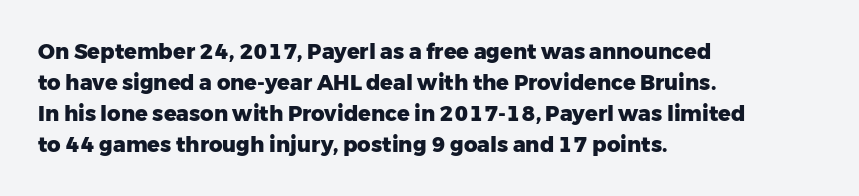
{"italic": "no", "bold": "yes", "underline": "no", "align": "left", "line_spacing": "normal", "line_spacing_ratio": 1.47, "letter_spacing": "normal", "letter_spacing_em": 0.0, "glyph_px": 21}
